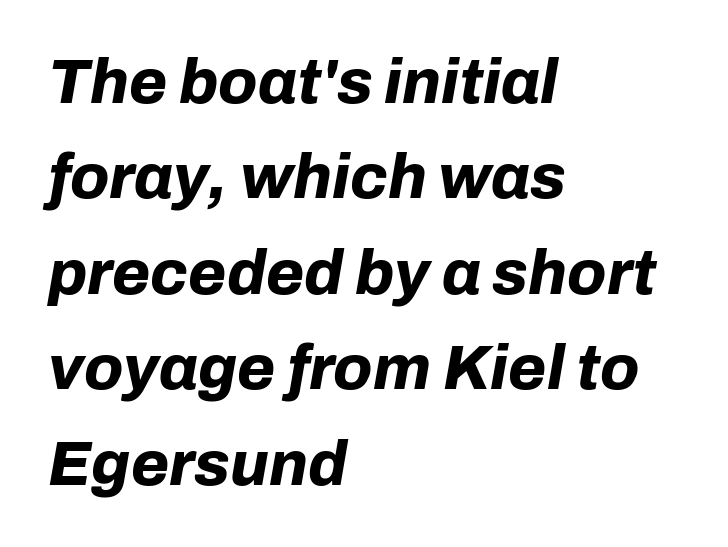
The image shows 62 px bold type, italic (leaning right); set left-aligned, normal line spacing (1.54x), normal letter spacing, not underlined; low stroke contrast and a medium x-height.
